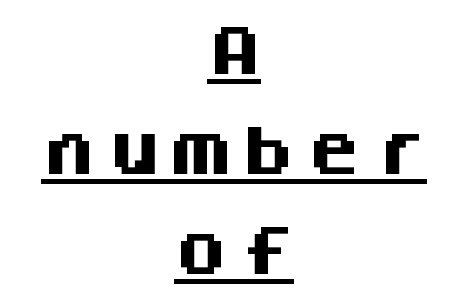
The image shows 53 px heavy sans-serif type, upright, monospaced; set centered, line spacing 1.89x, unusually wide letter spacing (+0.25 em), underlined; medium stroke contrast and a large x-height.
